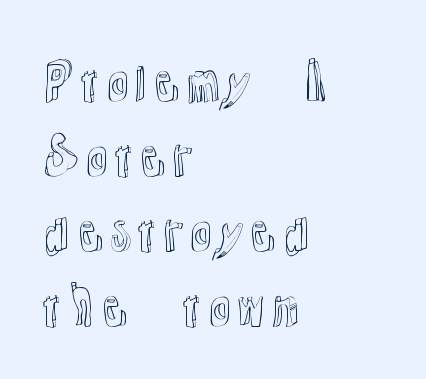
The typesetter chose a ragged-right arrangement here. This is the regular roman posture of the typeface. Spacing verdict: proportional, widths tailored to each character. Unmarked baselines from the first word to the last. Caption: standard tracking, unaltered. Rows of type keep a routine distance in the vertical direction.
